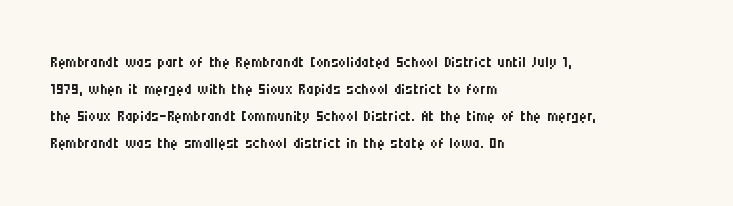
Q: Is the text bold? A: No.
Q: Is the text italic (slanted)? A: No, it is upright.
Q: Is the text underlined? A: No.
Q: How is the paragraph aligned? A: Left-aligned.
Q: Is the spacing between letters normal or unusually wide? A: Normal.
Q: Is the spacing between lines tight, normal or loose? A: Normal.
